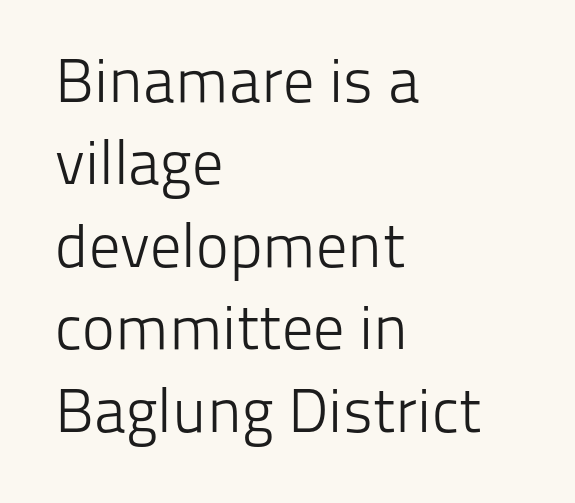
Q: Is the text bold? A: No.
Q: Is the text italic (slanted)? A: No, it is upright.
Q: Is the typeface a serif or a sans-serif typeface? A: Sans-serif.
Q: Is the text underlined? A: No.
Q: How is the paragraph aligned? A: Left-aligned.
Q: Is the spacing between letters normal or unusually wide? A: Normal.
Q: Is the spacing between lines tight, normal or loose? A: Normal.
Q: Width (condensed, normal, or wide)? A: Normal.
Q: Stroke contrast? A: Low.
Q: x-height? A: Medium.
Q: Monospaced? A: No.
